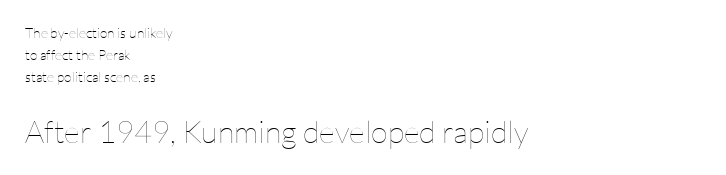
The image shows 31 px thin type, upright; set left-aligned, normal line spacing (1.56x), normal letter spacing, not underlined; the second (bottom) block is 2.21x larger; low stroke contrast and a medium x-height.
